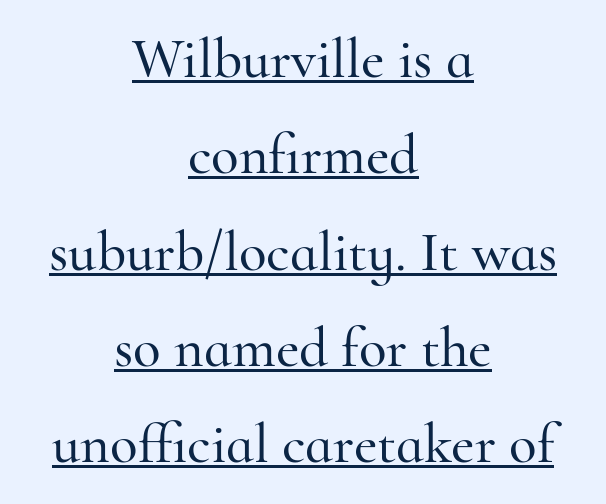
Q: Is the text italic (slanted)? A: No, it is upright.
Q: Is the typeface a serif or a sans-serif typeface? A: Serif.
Q: Is the text underlined? A: Yes.
Q: How is the paragraph aligned? A: Centered.
Q: Is the spacing between letters normal or unusually wide? A: Normal.
Q: Is the spacing between lines tight, normal or loose? A: Normal.
Q: Width (condensed, normal, or wide)? A: Normal.
Q: Stroke contrast? A: High.
Q: x-height? A: Small.
Q: Monospaced? A: No.
